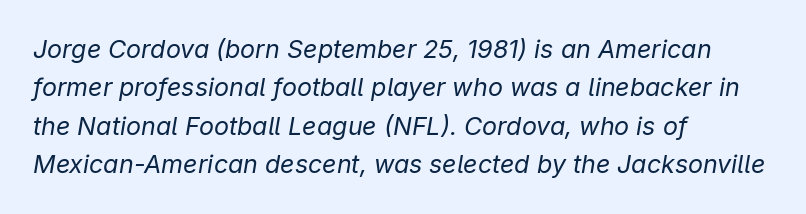
Q: Is the text bold? A: No.
Q: Is the text italic (slanted)? A: Yes, it leans right by about 9 degrees.
Q: Is the text underlined? A: No.
Q: How is the paragraph aligned? A: Left-aligned.
Q: Is the spacing between letters normal or unusually wide? A: Normal.
Q: Is the spacing between lines tight, normal or loose? A: Normal.
